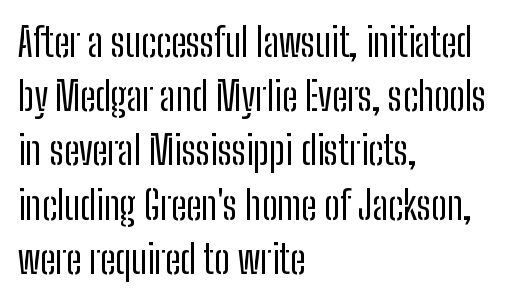
Q: Is the text bold? A: No.
Q: Is the text italic (slanted)? A: No, it is upright.
Q: Is the typeface a serif or a sans-serif typeface? A: Sans-serif.
Q: Is the text underlined? A: No.
Q: How is the paragraph aligned? A: Left-aligned.
Q: Is the spacing between letters normal or unusually wide? A: Normal.
Q: Is the spacing between lines tight, normal or loose? A: Normal.
Q: Width (condensed, normal, or wide)? A: Condensed.
Q: Stroke contrast? A: Low.
Q: x-height? A: Medium.
Q: Monospaced? A: No.
